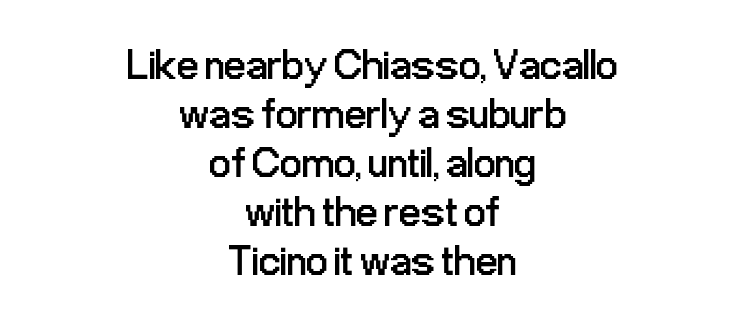
{"serif": "no", "italic": "no", "bold": "no", "weight": "regular", "width": "condensed", "stroke_contrast": "low", "x_height": "medium", "monospaced": "no", "underline": "no", "align": "center", "line_spacing": "tight", "line_spacing_ratio": 1.14, "letter_spacing": "normal", "letter_spacing_em": 0.0, "glyph_px": 43}
